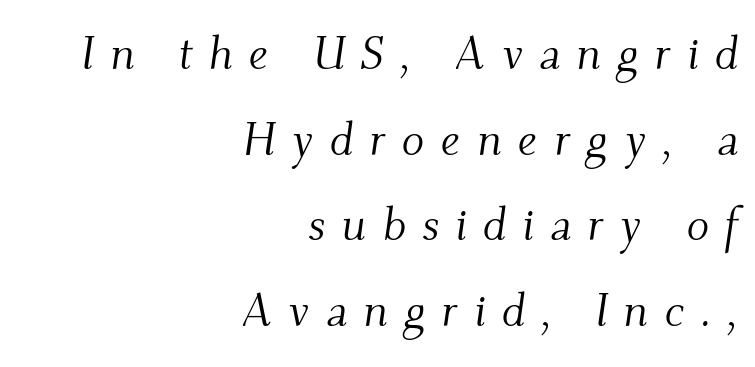
Q: Is the text bold? A: No.
Q: Is the text italic (slanted)? A: Yes, it leans right by about 9 degrees.
Q: Is the typeface a serif or a sans-serif typeface? A: Serif.
Q: Is the text underlined? A: No.
Q: How is the paragraph aligned? A: Right-aligned.
Q: Is the spacing between letters normal or unusually wide? A: Unusually wide.
Q: Width (condensed, normal, or wide)? A: Normal.
Q: Stroke contrast? A: Medium.
Q: x-height? A: Small.
Q: Monospaced? A: No.
